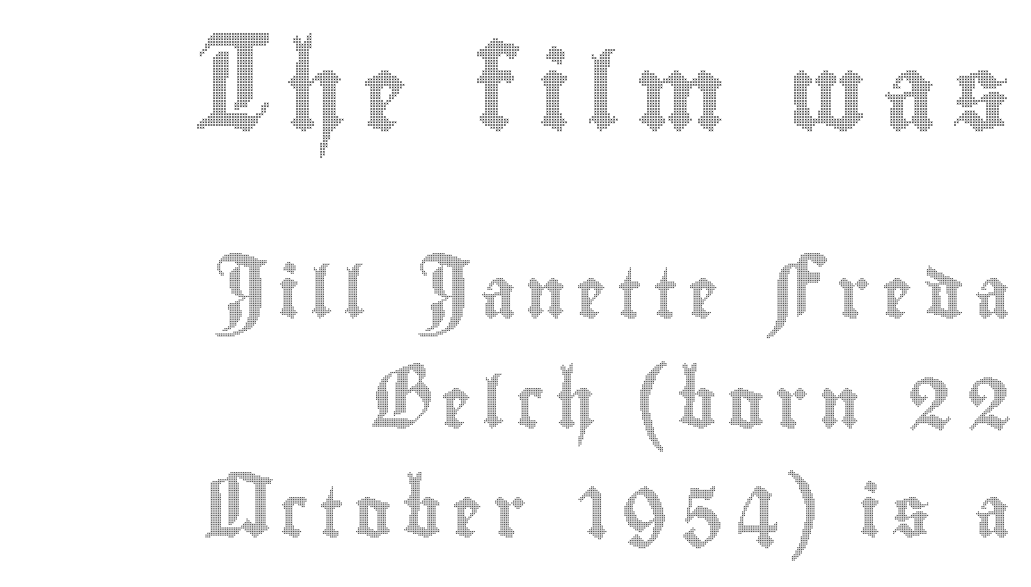
Q: Is the text italic (slanted)? A: No, it is upright.
Q: Is the text underlined? A: No.
Q: How is the paragraph aligned? A: Right-aligned.
Q: Is the spacing between letters normal or unusually wide? A: Unusually wide.
Q: Is the spacing between lines tight, normal or loose? A: Loose.
Q: Which block of text is set in a larger size, the first (top) or the second (bottom)? A: The first (top) one.
Q: Width (condensed, normal, or wide)? A: Condensed.
Q: x-height? A: Small.
Q: Monospaced? A: No.
